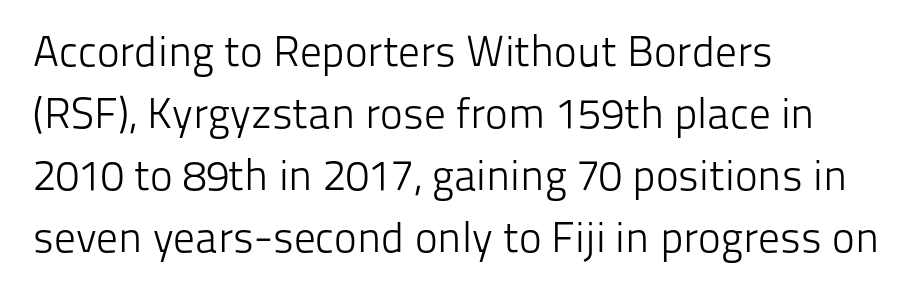
This sample uses plain, unmodified letter spacing. The typesetting does not lean heavy: it is not bold. The glyphs in this specimen are sans serif. The face used here is proportionally spaced, like ordinary book or web type. Descenders are the only things crossing below the line. Vertically, the passage feels balanced, rows spaced as you'd expect.
